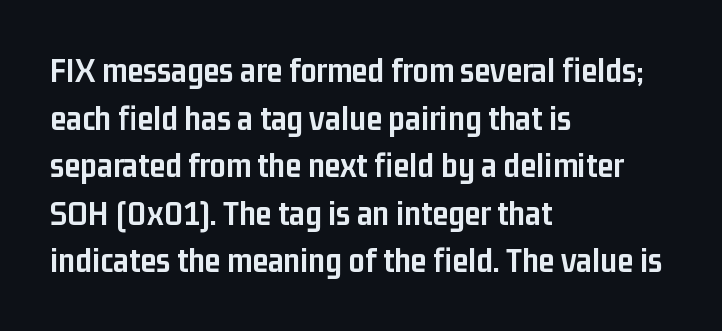
The image shows 36 px semibold, condensed sans-serif type, upright; set left-aligned, normal line spacing (1.32x), normal letter spacing, not underlined; low stroke contrast and a medium x-height.
